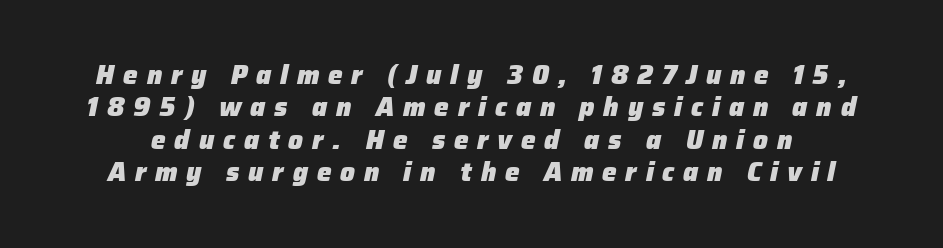
{"italic": "yes", "lean": "right", "slant_degrees": 12, "bold": "yes", "underline": "no", "line_spacing": "normal", "line_spacing_ratio": 1.25, "letter_spacing": "wide", "letter_spacing_em": 0.34, "glyph_px": 26}
